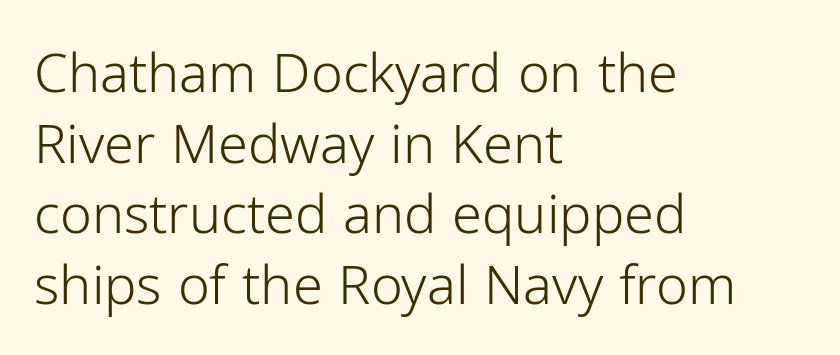
Q: Is the text bold? A: No.
Q: Is the text italic (slanted)? A: No, it is upright.
Q: Is the typeface a serif or a sans-serif typeface? A: Sans-serif.
Q: Is the text underlined? A: No.
Q: How is the paragraph aligned? A: Left-aligned.
Q: Is the spacing between letters normal or unusually wide? A: Normal.
Q: Is the spacing between lines tight, normal or loose? A: Normal.
Q: Width (condensed, normal, or wide)? A: Normal.
Q: Stroke contrast? A: Low.
Q: x-height? A: Medium.
Q: Monospaced? A: No.
